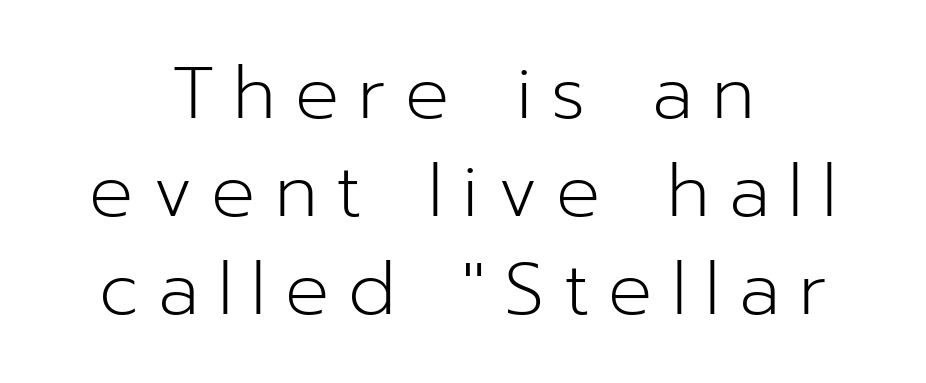
{"serif": "no", "italic": "no", "bold": "no", "weight": "light", "width": "normal", "stroke_contrast": "low", "x_height": "medium", "monospaced": "no", "underline": "no", "align": "center", "line_spacing": "normal", "line_spacing_ratio": 1.34, "letter_spacing": "wide", "letter_spacing_em": 0.26, "glyph_px": 73}
